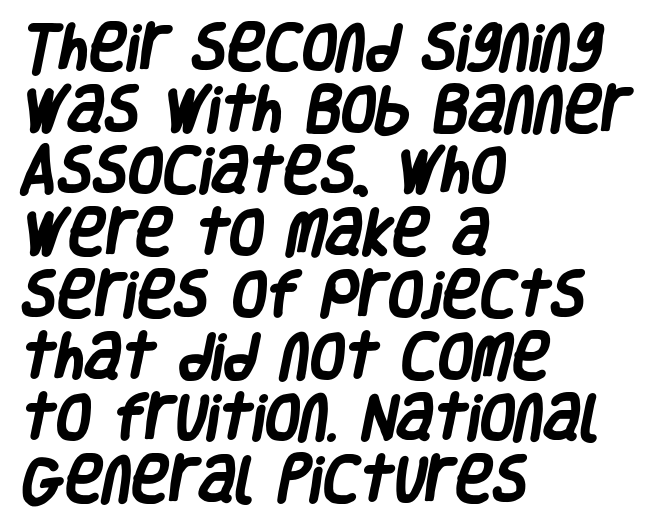
Q: Is the text bold? A: Yes.
Q: Is the typeface a serif or a sans-serif typeface? A: Sans-serif.
Q: Is the text underlined? A: No.
Q: How is the paragraph aligned? A: Left-aligned.
Q: Is the spacing between letters normal or unusually wide? A: Normal.
Q: Width (condensed, normal, or wide)? A: Condensed.
Q: Stroke contrast? A: Low.
Q: x-height? A: Large.
Q: Monospaced? A: No.
